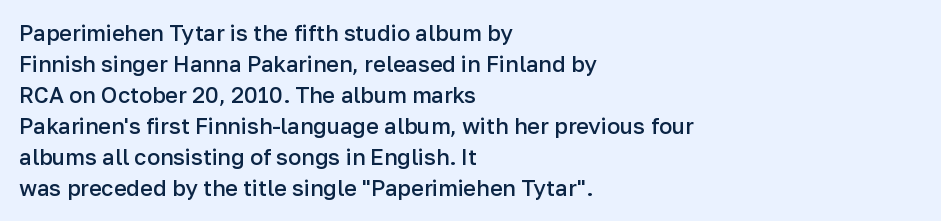
Q: Is the text bold? A: Semi-bold.
Q: Is the text italic (slanted)? A: No, it is upright.
Q: Is the text underlined? A: No.
Q: How is the paragraph aligned? A: Left-aligned.
Q: Is the spacing between letters normal or unusually wide? A: Normal.
Q: Is the spacing between lines tight, normal or loose? A: Normal.
